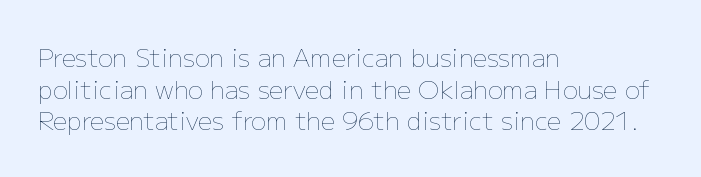
{"italic": "no", "bold": "no", "underline": "no", "align": "left", "line_spacing": "normal", "line_spacing_ratio": 1.27, "letter_spacing": "normal", "letter_spacing_em": 0.0, "glyph_px": 25}
